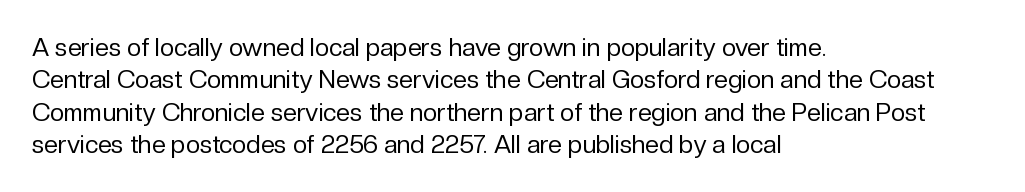
{"italic": "no", "bold": "no", "underline": "no", "align": "left", "line_spacing": "normal", "line_spacing_ratio": 1.3, "letter_spacing": "normal", "letter_spacing_em": 0.0, "glyph_px": 25}
